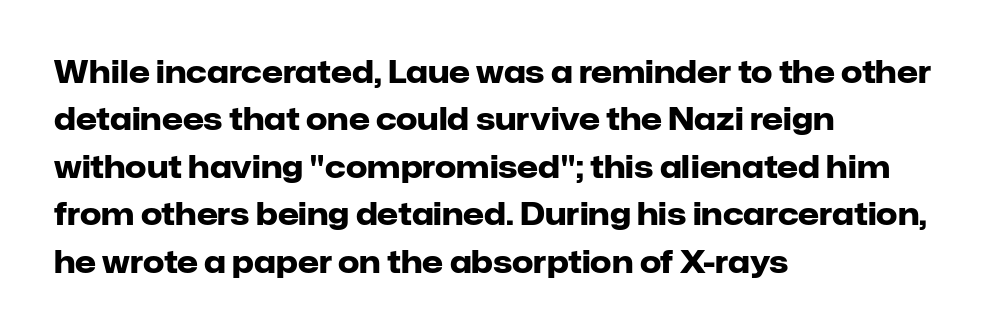
The rendering shows plain stroke endings on the letterforms — a sans-serif design. These lines keep a tight, regular rhythm from letter to letter. Each letter keeps its own natural width here, so spacing adapts to shape. What weight is shown? A full bold with thick strokes. Upright lettering throughout. Descenders hang freely into open space.
